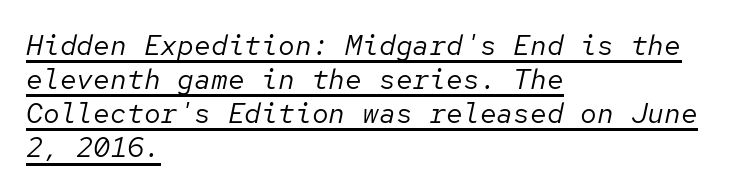
Q: Is the text bold? A: No.
Q: Is the text italic (slanted)? A: Yes, it leans right by about 12 degrees.
Q: Is the text underlined? A: Yes.
Q: How is the paragraph aligned? A: Left-aligned.
Q: Is the spacing between letters normal or unusually wide? A: Normal.
Q: Width (condensed, normal, or wide)? A: Normal.
Q: Stroke contrast? A: Low.
Q: x-height? A: Medium.
Q: Monospaced? A: Yes.
